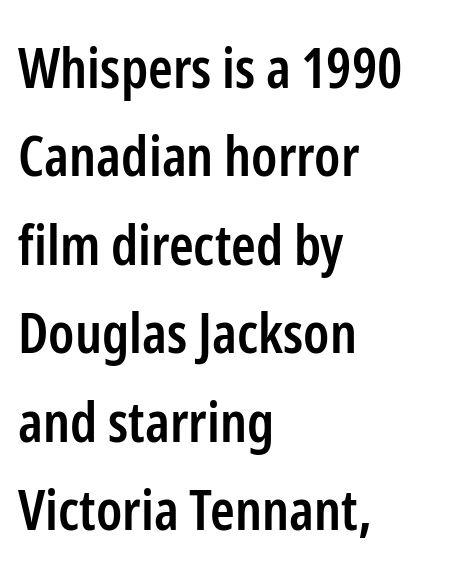
The image shows 56 px semibold, condensed sans-serif type, upright; set left-aligned, normal line spacing (1.58x), normal letter spacing, not underlined; low stroke contrast and a medium x-height.
